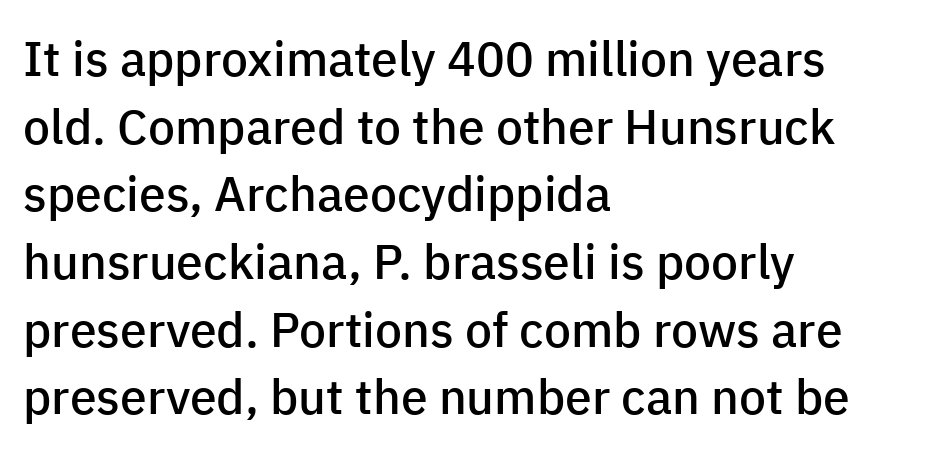
A sans-serif font was chosen for this passage. The ragged edge is on the right, which tells us the setting is flush left. Normally led — the rows are evenly, conventionally spaced. The letterforms sit shoulder to shoulder at normal distance.
